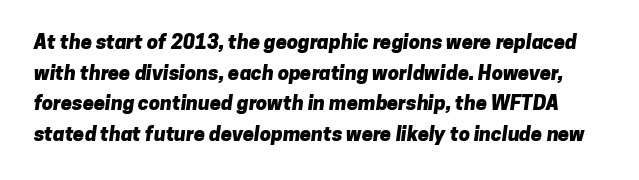
Q: Is the text bold? A: Yes.
Q: Is the text underlined? A: No.
Q: Is the spacing between letters normal or unusually wide? A: Normal.
Q: Is the spacing between lines tight, normal or loose? A: Normal.
